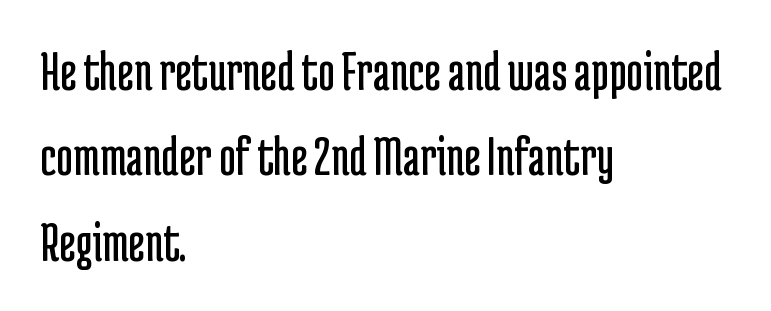
The image shows 58 px regular-weight, condensed sans-serif type, upright; set left-aligned, normal line spacing (1.47x), normal letter spacing, not underlined; low stroke contrast and a medium x-height.
